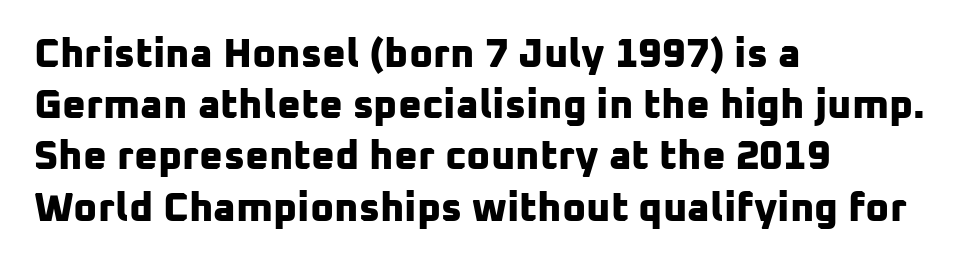
{"serif": "no", "bold": "yes", "weight": "bold", "width": "normal", "stroke_contrast": "low", "x_height": "medium", "monospaced": "no", "underline": "no", "align": "left", "line_spacing": "normal", "line_spacing_ratio": 1.25, "letter_spacing": "normal", "letter_spacing_em": 0.0, "glyph_px": 41}
